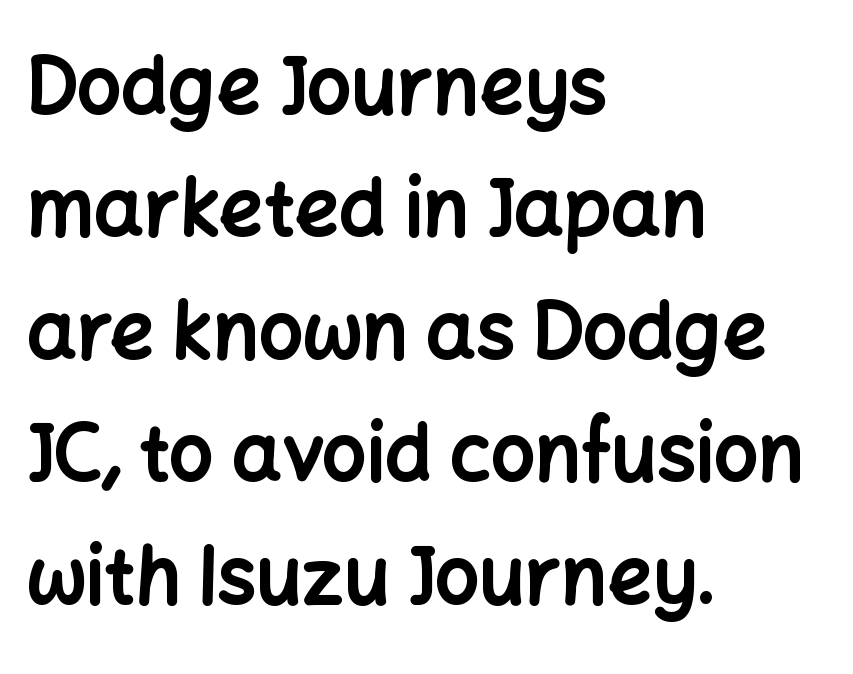
Heft: maximum for text — a bold. Which margin do the lines hug? The left one — the right edge is uneven. The letters stand upright; this is a roman face. The horizontal fit of the characters is conventional and even. The text was rendered using a sans face with plain stroke endings.
